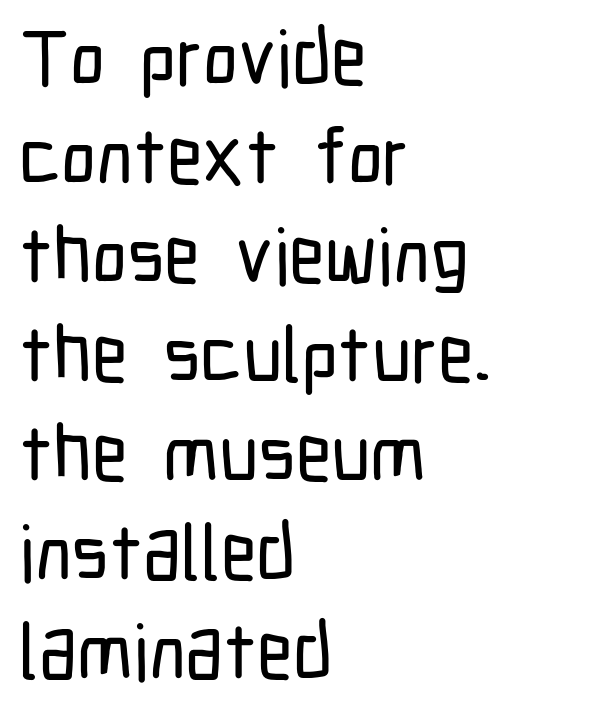
{"serif": "no", "italic": "no", "width": "condensed", "stroke_contrast": "low", "x_height": "medium", "monospaced": "no", "underline": "no", "align": "left", "line_spacing": "normal", "line_spacing_ratio": 1.27, "letter_spacing": "normal", "letter_spacing_em": 0.0, "glyph_px": 78}
